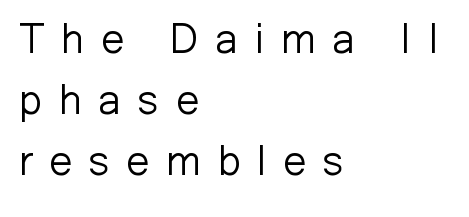
{"serif": "no", "italic": "no", "bold": "no", "weight": "light", "width": "normal", "stroke_contrast": "low", "x_height": "medium", "monospaced": "no", "underline": "no", "align": "left", "line_spacing": "normal", "line_spacing_ratio": 1.45, "letter_spacing": "wide", "letter_spacing_em": 0.39, "glyph_px": 42}
